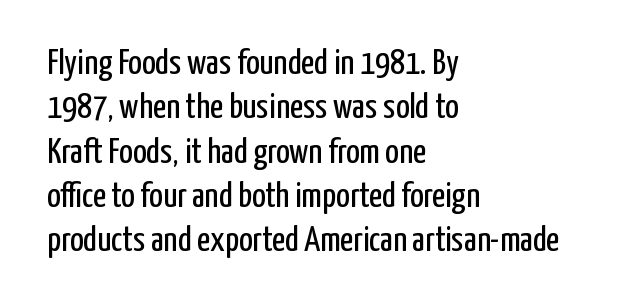
{"serif": "no", "italic": "no", "bold": "no", "weight": "regular", "width": "condensed", "stroke_contrast": "low", "x_height": "medium", "monospaced": "no", "underline": "no", "align": "left", "line_spacing_ratio": 1.23, "letter_spacing": "normal", "letter_spacing_em": 0.0, "glyph_px": 36}
